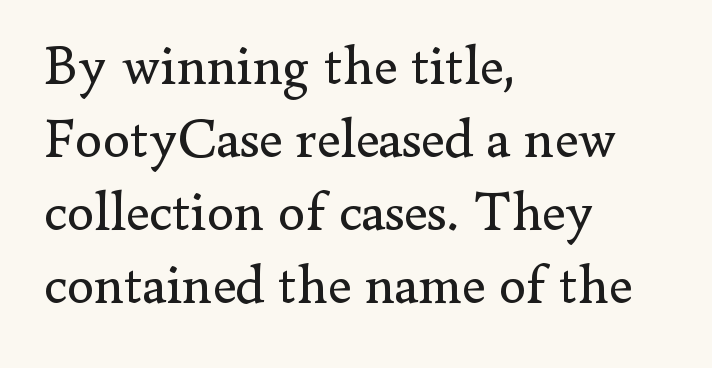
{"serif": "yes", "italic": "no", "bold": "no", "weight": "regular", "width": "normal", "stroke_contrast": "low", "x_height": "small", "monospaced": "no", "underline": "no", "align": "left", "line_spacing": "normal", "line_spacing_ratio": 1.33, "letter_spacing": "normal", "letter_spacing_em": 0.0, "glyph_px": 55}
